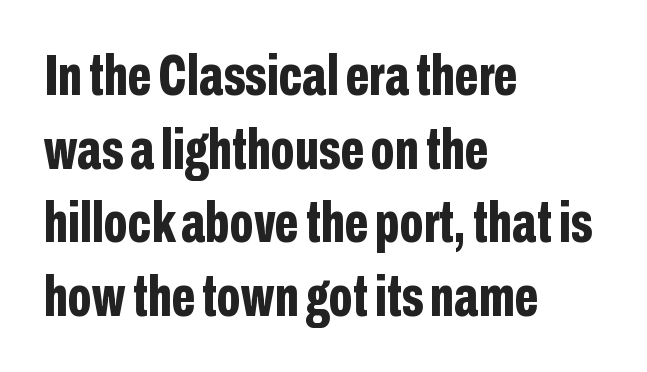
Q: Is the text bold? A: Yes.
Q: Is the text italic (slanted)? A: No, it is upright.
Q: Is the typeface a serif or a sans-serif typeface? A: Sans-serif.
Q: Is the text underlined? A: No.
Q: How is the paragraph aligned? A: Left-aligned.
Q: Is the spacing between letters normal or unusually wide? A: Normal.
Q: Is the spacing between lines tight, normal or loose? A: Normal.
Q: Width (condensed, normal, or wide)? A: Condensed.
Q: Stroke contrast? A: Low.
Q: x-height? A: Medium.
Q: Monospaced? A: No.
